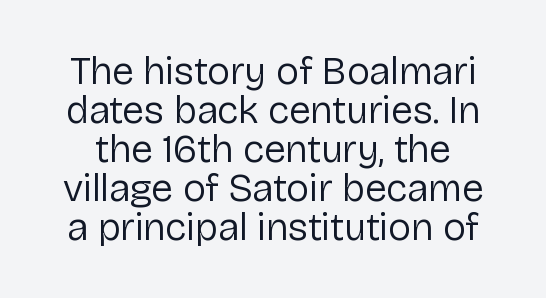
{"serif": "no", "italic": "no", "bold": "no", "weight": "regular", "width": "normal", "stroke_contrast": "low", "x_height": "medium", "monospaced": "no", "underline": "no", "line_spacing": "tight", "line_spacing_ratio": 1.0, "letter_spacing": "normal", "letter_spacing_em": 0.0, "glyph_px": 39}
